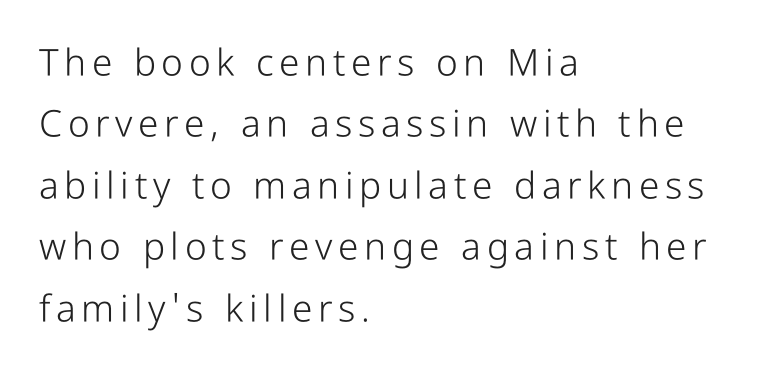
Q: Is the text bold? A: No.
Q: Is the text italic (slanted)? A: No, it is upright.
Q: Is the typeface a serif or a sans-serif typeface? A: Sans-serif.
Q: Is the text underlined? A: No.
Q: How is the paragraph aligned? A: Left-aligned.
Q: Is the spacing between lines tight, normal or loose? A: Normal.
Q: Width (condensed, normal, or wide)? A: Condensed.
Q: Stroke contrast? A: Low.
Q: x-height? A: Medium.
Q: Monospaced? A: No.
